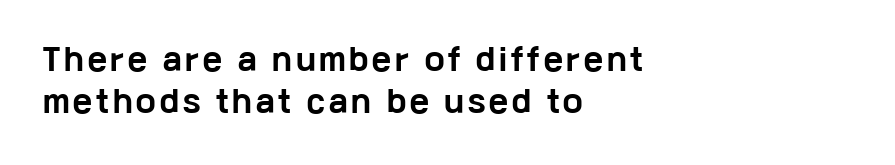
Every character sits straight up, as roman type does. No feet cap the strokes, marking this as sans-serif type. Just letters on the line, the space beneath them empty. The face used here is proportionally spaced, like ordinary book or web type. The line-height multiplier appears to be the usual default.
